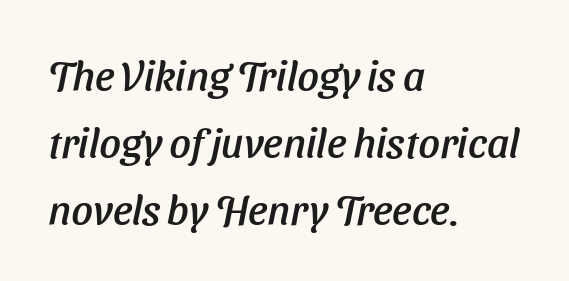
Q: Is the typeface a serif or a sans-serif typeface? A: Serif.
Q: Is the text underlined? A: No.
Q: How is the paragraph aligned? A: Left-aligned.
Q: Is the spacing between letters normal or unusually wide? A: Normal.
Q: Is the spacing between lines tight, normal or loose? A: Normal.
Q: Width (condensed, normal, or wide)? A: Normal.
Q: Stroke contrast? A: Low.
Q: x-height? A: Medium.
Q: Monospaced? A: No.
